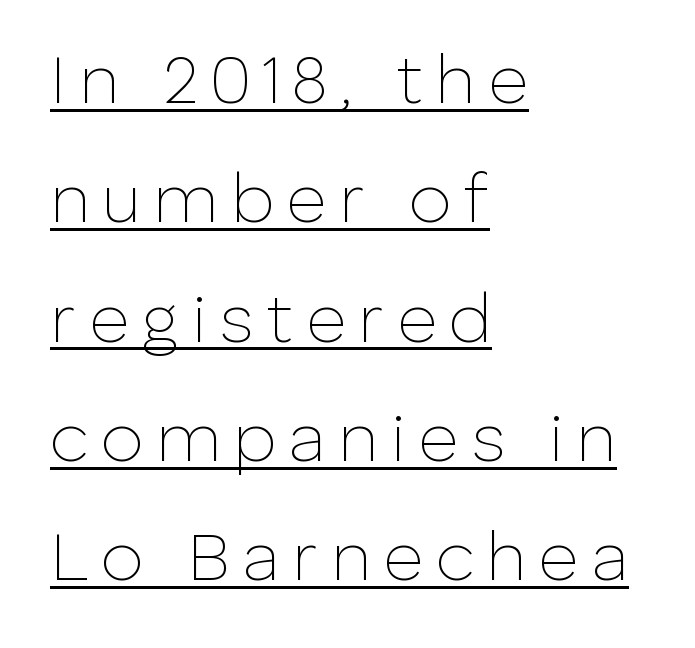
Q: Is the text bold? A: No.
Q: Is the text italic (slanted)? A: No, it is upright.
Q: Is the typeface a serif or a sans-serif typeface? A: Sans-serif.
Q: Is the text underlined? A: Yes.
Q: How is the paragraph aligned? A: Left-aligned.
Q: Width (condensed, normal, or wide)? A: Normal.
Q: Stroke contrast? A: Low.
Q: x-height? A: Medium.
Q: Monospaced? A: No.
